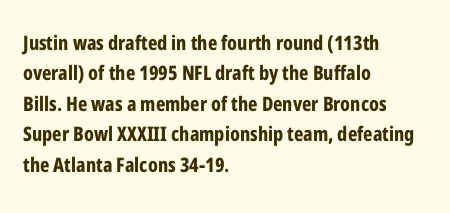
{"italic": "no", "bold": "yes", "underline": "no", "align": "left", "line_spacing": "normal", "line_spacing_ratio": 1.52, "letter_spacing": "normal", "letter_spacing_em": 0.0, "glyph_px": 20}
